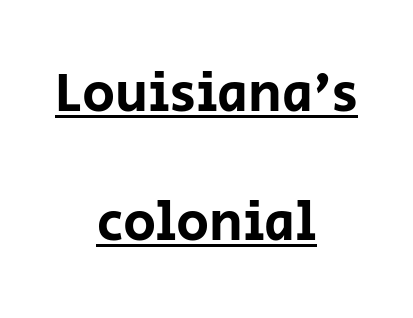
Q: Is the text italic (slanted)? A: No, it is upright.
Q: Is the typeface a serif or a sans-serif typeface? A: Sans-serif.
Q: Is the text underlined? A: Yes.
Q: How is the paragraph aligned? A: Centered.
Q: Is the spacing between letters normal or unusually wide? A: Normal.
Q: Is the spacing between lines tight, normal or loose? A: Loose.
Q: Width (condensed, normal, or wide)? A: Normal.
Q: Stroke contrast? A: Low.
Q: x-height? A: Large.
Q: Monospaced? A: No.
